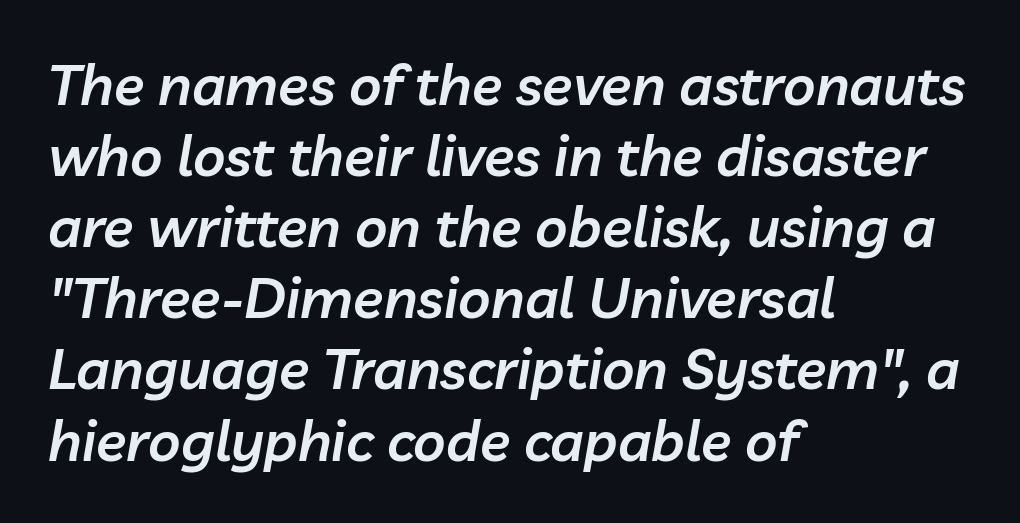
Clear beneath every line of the passage. The face used here is proportionally spaced, like ordinary book or web type. Notice how the passage keeps a crisp vertical edge on the left only. Regular leading.
